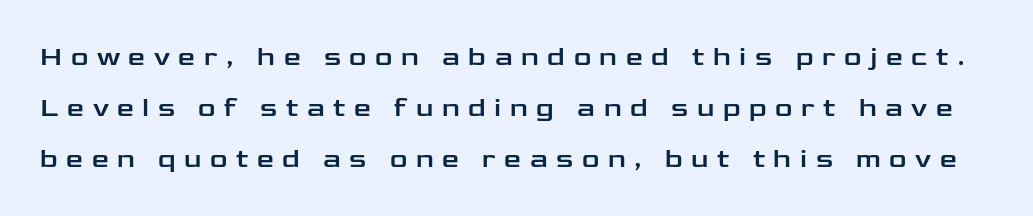
Q: Is the text italic (slanted)? A: No, it is upright.
Q: Is the text underlined? A: No.
Q: Is the spacing between letters normal or unusually wide? A: Unusually wide.
